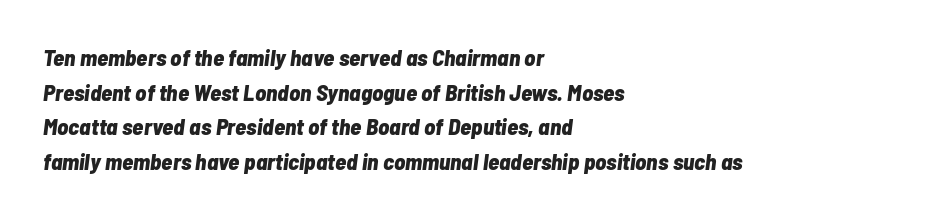
Any mark beneath the type? The region is blank. A typesetter would call this leading conventional body-copy spacing. The lettering tilts uniformly, giving the passage an italic look. Reading down the block, your eye returns to a fixed left position each line. The characters look thick and weighty, a clear bold.
